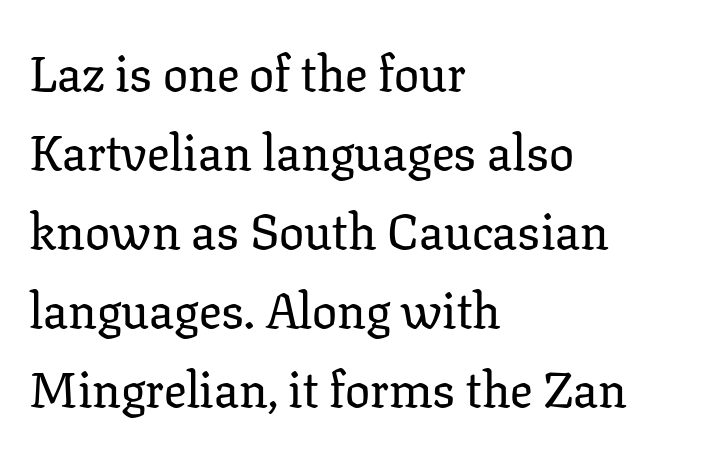
{"serif": "yes", "italic": "no", "width": "normal", "stroke_contrast": "low", "x_height": "medium", "monospaced": "no", "underline": "no", "align": "left", "line_spacing": "normal", "line_spacing_ratio": 1.58, "letter_spacing": "normal", "letter_spacing_em": 0.0, "glyph_px": 50}
